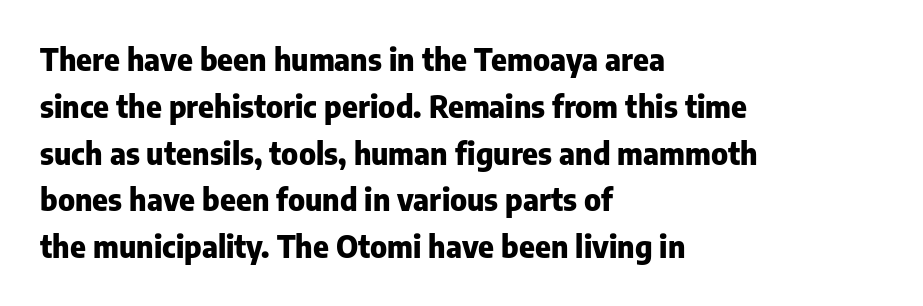
The image shows 30 px heavy sans-serif type, upright; set left-aligned, normal line spacing (1.56x), normal letter spacing, not underlined; low stroke contrast and a medium x-height.
